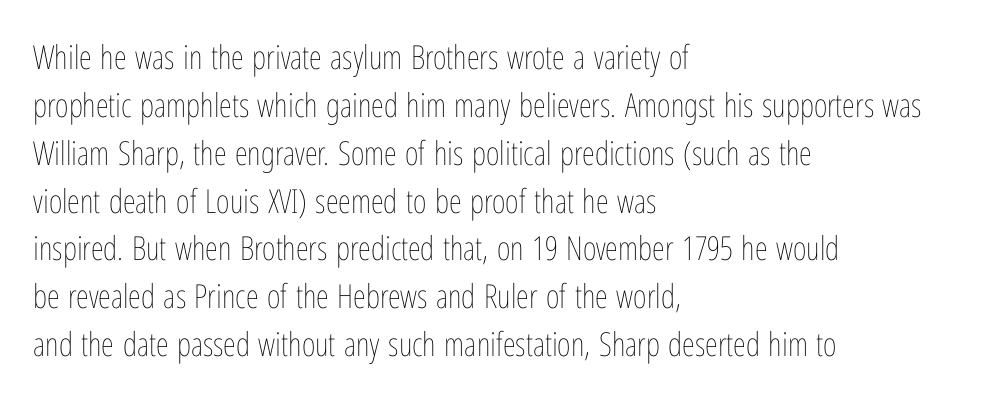
{"italic": "no", "bold": "no", "weight": "thin", "width": "condensed", "stroke_contrast": "low", "x_height": "medium", "monospaced": "no", "underline": "no", "align": "left", "line_spacing": "normal", "line_spacing_ratio": 1.45, "letter_spacing": "normal", "letter_spacing_em": 0.0, "glyph_px": 33}
